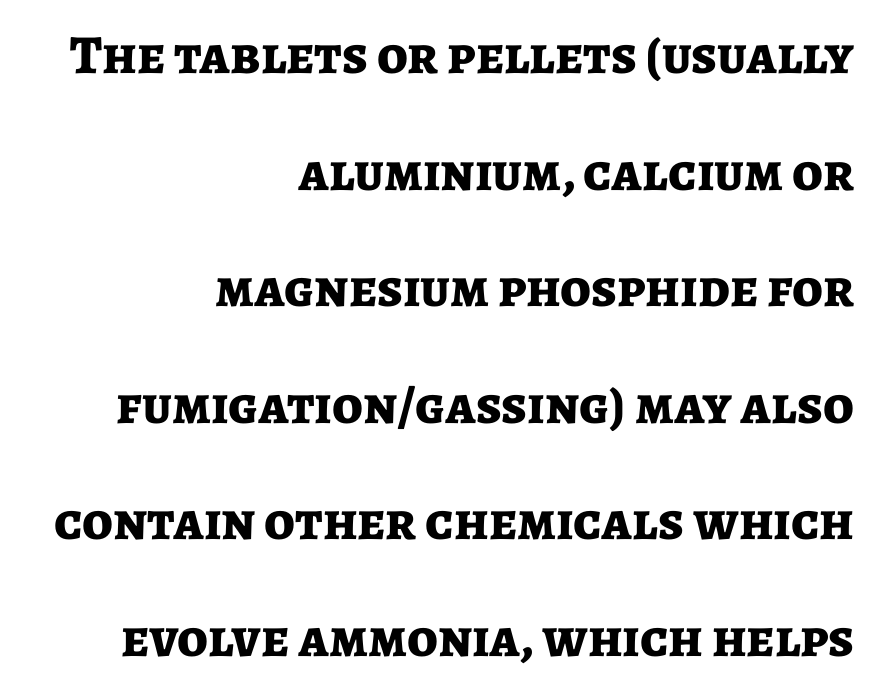
This sample has the flowing, uneven cadence of proportional lettering. This rendering uses right alignment, leaving the left contour irregular. The axis of the letterforms is exactly vertical. Clear beneath every line of the passage.
